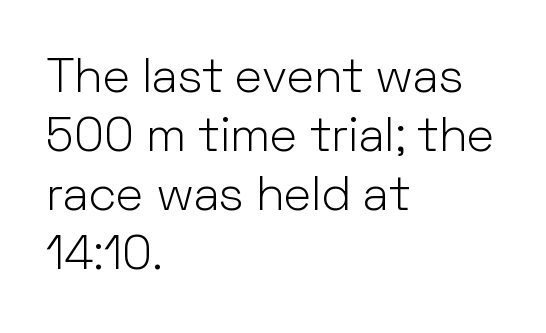
{"serif": "no", "italic": "no", "bold": "no", "weight": "light", "width": "normal", "stroke_contrast": "low", "x_height": "medium", "monospaced": "no", "underline": "no", "align": "left", "line_spacing_ratio": 1.23, "letter_spacing": "normal", "letter_spacing_em": 0.0, "glyph_px": 48}
